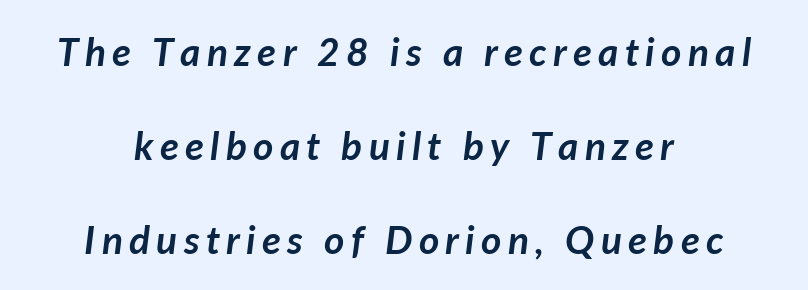
{"italic": "yes", "lean": "right", "slant_degrees": 7, "bold": "yes", "weight": "semibold", "width": "normal", "stroke_contrast": "low", "x_height": "medium", "monospaced": "no", "underline": "no", "align": "center", "line_spacing": "loose", "line_spacing_ratio": 2.41, "glyph_px": 39}
